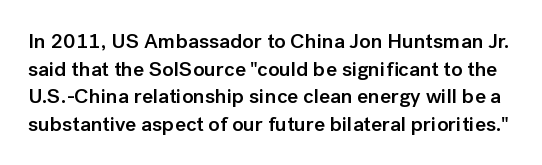
Q: Is the text bold? A: Semi-bold.
Q: Is the text italic (slanted)? A: No, it is upright.
Q: Is the text underlined? A: No.
Q: Is the spacing between letters normal or unusually wide? A: Normal.
Q: Is the spacing between lines tight, normal or loose? A: Normal.
